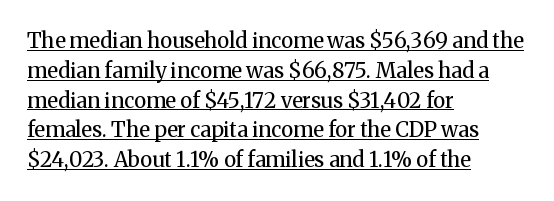
{"italic": "no", "bold": "no", "underline": "yes", "align": "left", "line_spacing": "normal", "line_spacing_ratio": 1.42, "letter_spacing": "normal", "letter_spacing_em": 0.0, "glyph_px": 21}
